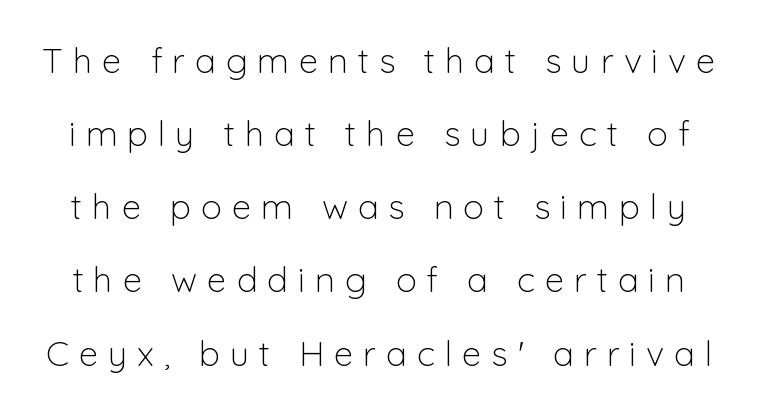
Q: Is the text bold? A: No.
Q: Is the text italic (slanted)? A: No, it is upright.
Q: Is the typeface a serif or a sans-serif typeface? A: Sans-serif.
Q: Is the text underlined? A: No.
Q: Is the spacing between letters normal or unusually wide? A: Unusually wide.
Q: Is the spacing between lines tight, normal or loose? A: Loose.
Q: Width (condensed, normal, or wide)? A: Normal.
Q: Stroke contrast? A: Low.
Q: x-height? A: Medium.
Q: Monospaced? A: No.
